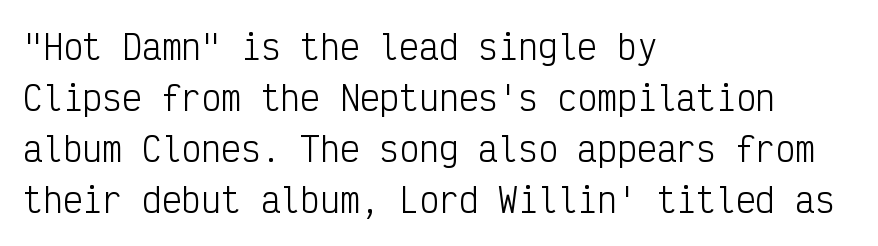
The image shows 33 px light, condensed sans-serif type, upright, monospaced; set left-aligned, normal line spacing (1.55x), normal letter spacing, not underlined; low stroke contrast and a medium x-height.
